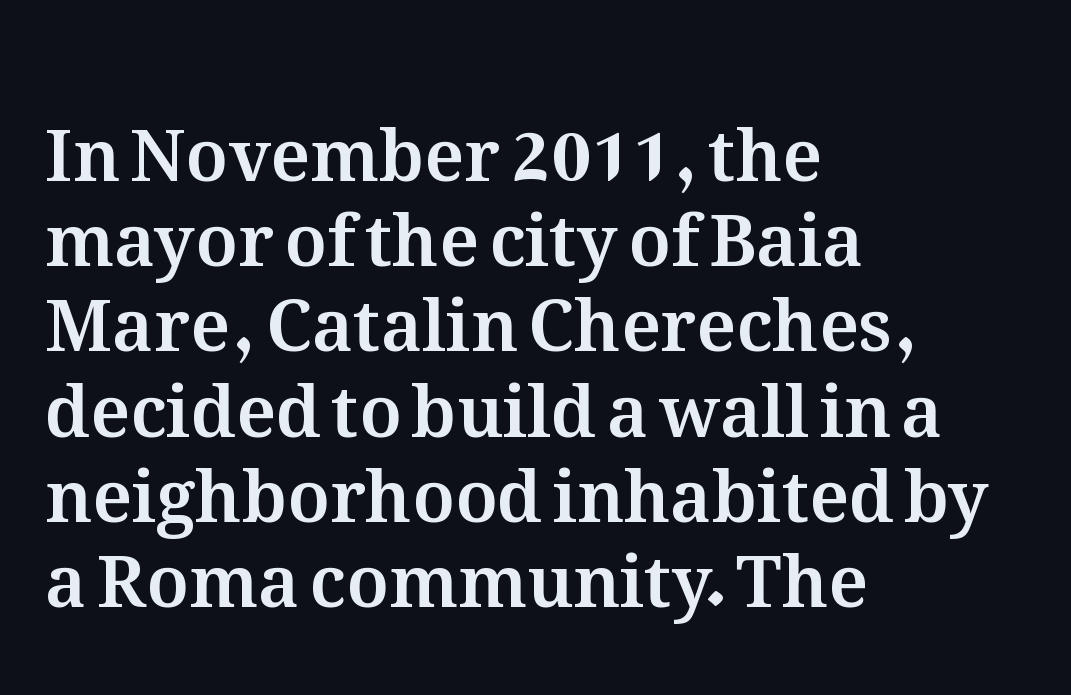
The rendering keeps characters at their native spacing. Plain, unruled lines of type. Does the copy run flush right? No — it runs flush left. Each letter keeps its own natural width here, so spacing adapts to shape.
